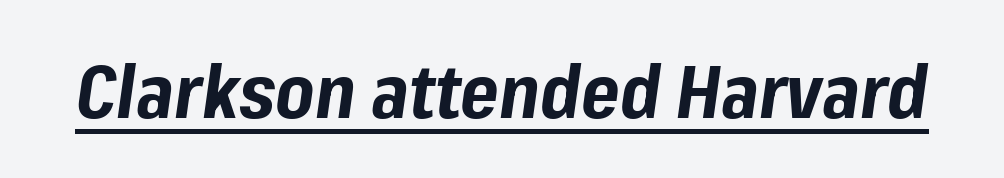
{"italic": "yes", "lean": "right", "slant_degrees": 8, "bold": "yes", "weight": "bold", "width": "normal", "stroke_contrast": "low", "x_height": "medium", "monospaced": "no", "underline": "yes", "letter_spacing": "normal", "letter_spacing_em": 0.0, "glyph_px": 74}
